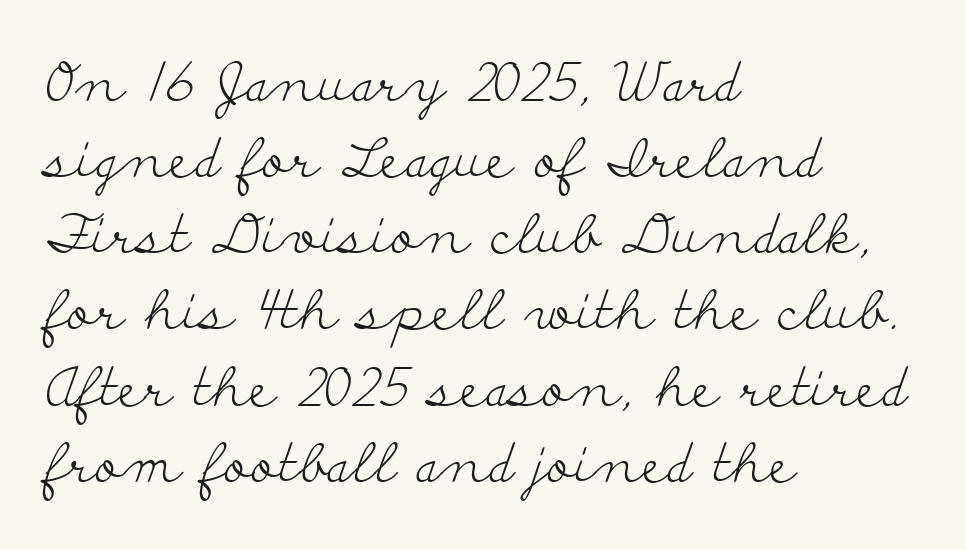
The image shows 54 px light, wide serif type; set left-aligned, normal line spacing (1.41x), normal letter spacing, not underlined; low stroke contrast and a small x-height.
